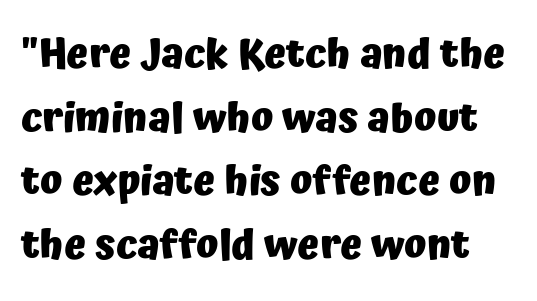
Students, observe: this is what conventionally led text looks like. Character widths vary here, with narrow letters taking less room than wide ones. Ascenders rise straight up at ninety degrees. A clean baseline with only descenders dipping below it. The font family rendered here belongs to the sans-serif group. Characters follow at the spacing the type designer built in.
